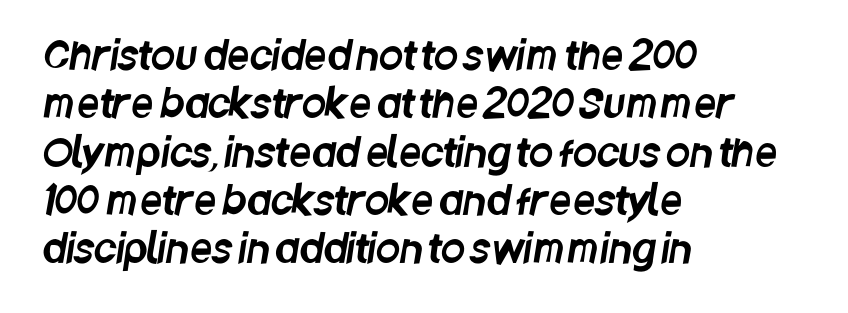
Q: Is the typeface a serif or a sans-serif typeface? A: Sans-serif.
Q: Is the text underlined? A: No.
Q: How is the paragraph aligned? A: Left-aligned.
Q: Is the spacing between letters normal or unusually wide? A: Normal.
Q: Width (condensed, normal, or wide)? A: Condensed.
Q: Stroke contrast? A: Low.
Q: x-height? A: Large.
Q: Monospaced? A: No.
